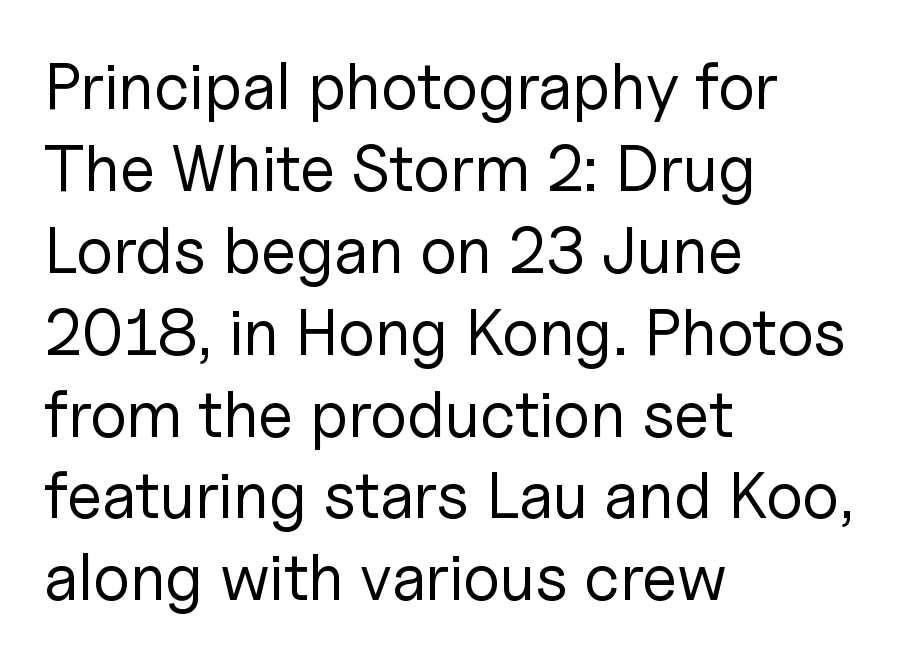
Spacing verdict: proportional, widths tailored to each character. This is the regular roman posture of the typeface. Baseline-to-baseline distance is the conventional proportion of letter height. Short note: letters normally spaced. Compared with a typical body face, this is equally light or lighter still. Unmarked baselines from the first word to the last.
